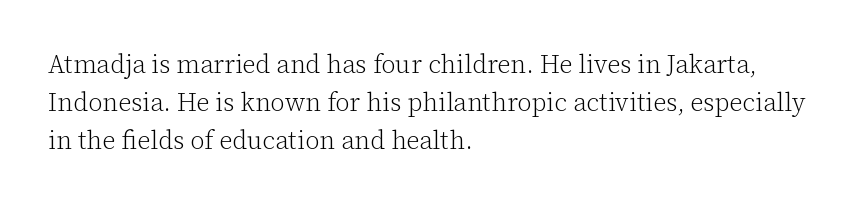
The glyphs are unaccompanied by any horizontal stroke below them. Posture: vertical. These lines keep a tight, regular rhythm from letter to letter. Interline gaps are of average width in this sample. The paragraph shown leans on its left margin.
